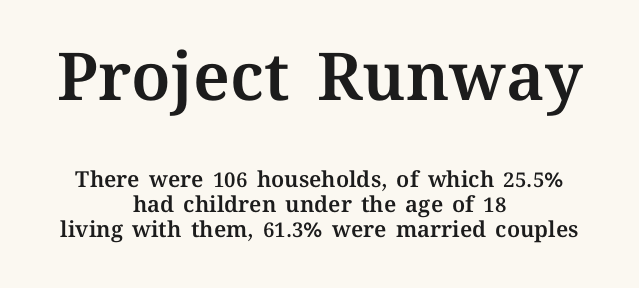
{"italic": "no", "width": "normal", "stroke_contrast": "medium", "x_height": "medium", "monospaced": "no", "underline": "no", "align": "center", "line_spacing": "tight", "line_spacing_ratio": 1.13, "letter_spacing": "normal", "letter_spacing_em": 0.0, "larger_block": "first", "size_ratio": 3.0, "glyph_px": 66}
